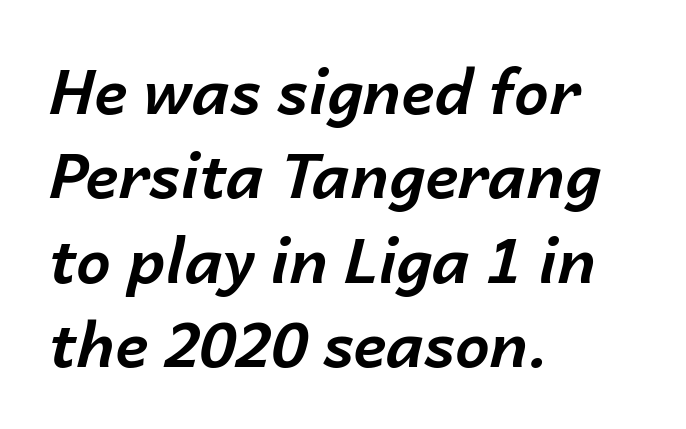
The image shows 62 px bold type, italic (leaning right); set left-aligned, normal line spacing (1.36x), normal letter spacing, not underlined; low stroke contrast and a medium x-height.
